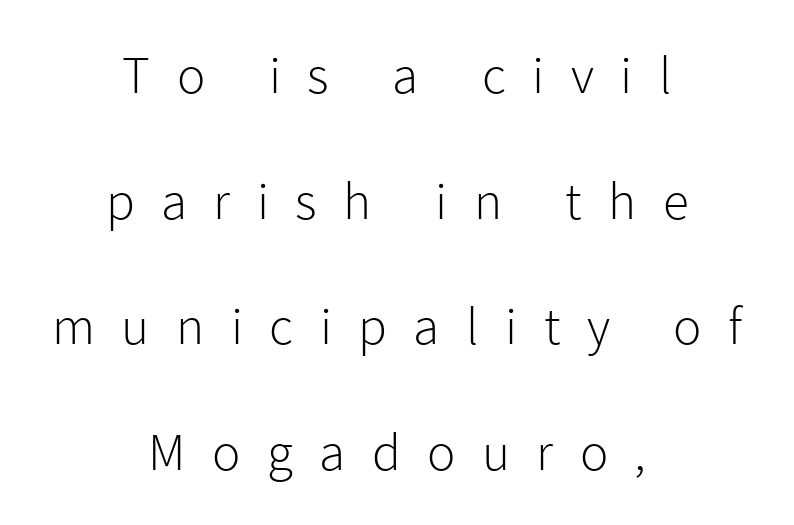
{"serif": "no", "italic": "no", "bold": "no", "weight": "light", "width": "normal", "stroke_contrast": "low", "x_height": "medium", "monospaced": "no", "underline": "no", "align": "center", "line_spacing": "loose", "line_spacing_ratio": 2.37, "letter_spacing": "wide", "letter_spacing_em": 0.5, "glyph_px": 53}
